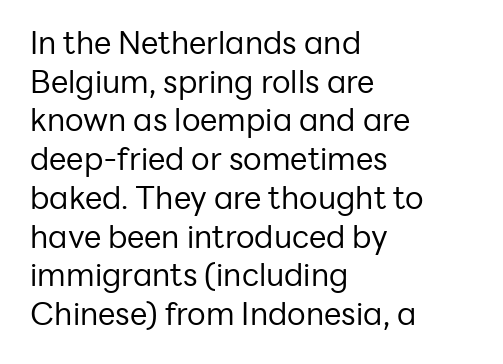
The image shows 31 px regular-weight sans-serif type, upright; set left-aligned, normal line spacing (1.25x), normal letter spacing, not underlined; low stroke contrast and a medium x-height.
